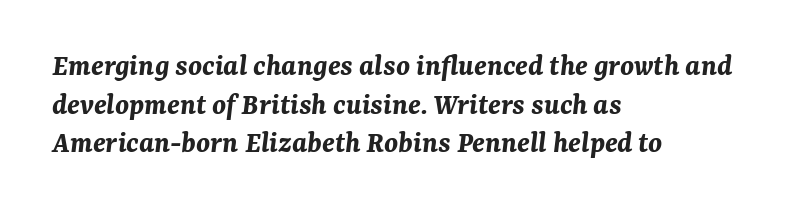
Q: Is the text bold? A: Yes.
Q: Is the text italic (slanted)? A: Yes, it leans right by about 7 degrees.
Q: Is the text underlined? A: No.
Q: How is the paragraph aligned? A: Left-aligned.
Q: Is the spacing between letters normal or unusually wide? A: Normal.
Q: Is the spacing between lines tight, normal or loose? A: Normal.
Q: Width (condensed, normal, or wide)? A: Normal.
Q: Stroke contrast? A: Medium.
Q: x-height? A: Medium.
Q: Monospaced? A: No.
